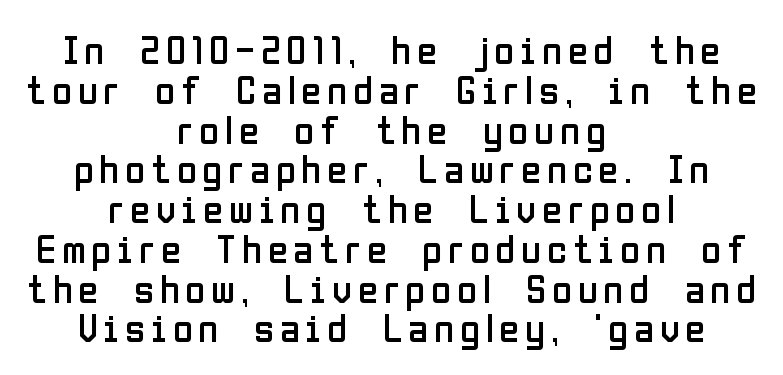
The paragraph shown floats in the horizontal middle. Quick note: interline space is minimal. Is this a fixed-width face? No — the glyphs have proportional, varying widths. Note: no serifs on the glyphs. The area under the type is left untouched. You can tell it's not italic because the verticals are truly vertical.
